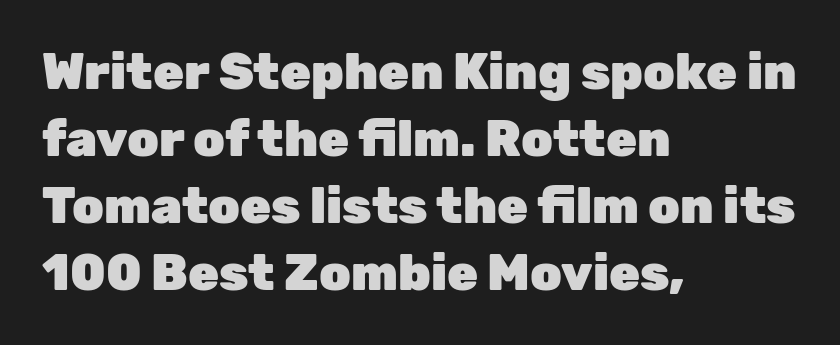
{"serif": "no", "italic": "no", "bold": "yes", "weight": "heavy", "width": "normal", "stroke_contrast": "low", "x_height": "medium", "monospaced": "no", "underline": "no", "align": "left", "line_spacing": "normal", "line_spacing_ratio": 1.34, "letter_spacing": "normal", "letter_spacing_em": 0.0, "glyph_px": 50}
